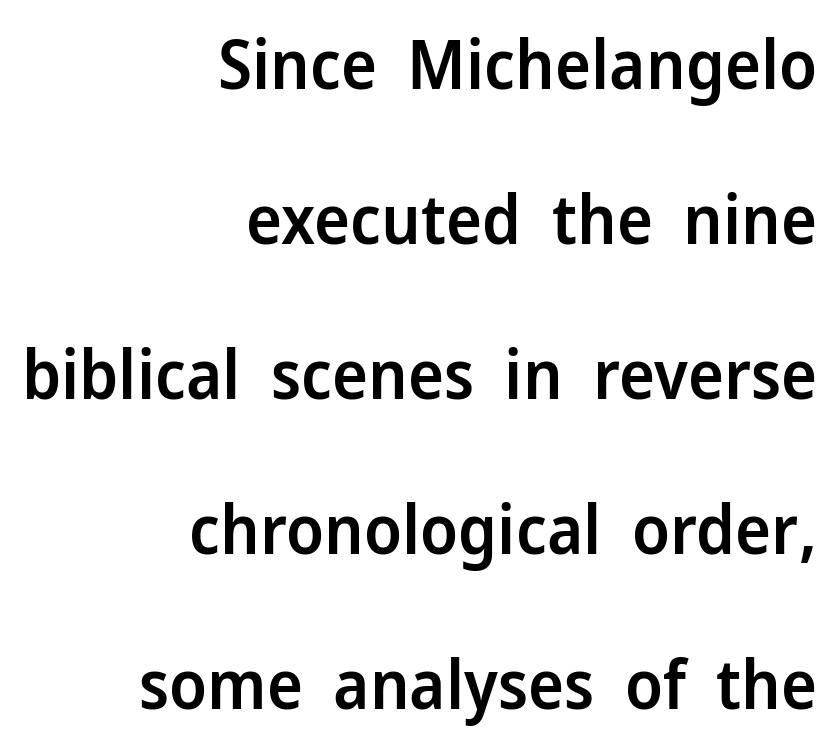
The image shows 68 px semibold sans-serif type, upright; set right-aligned, loose line spacing (2.28x), normal letter spacing, not underlined; low stroke contrast and a medium x-height.
